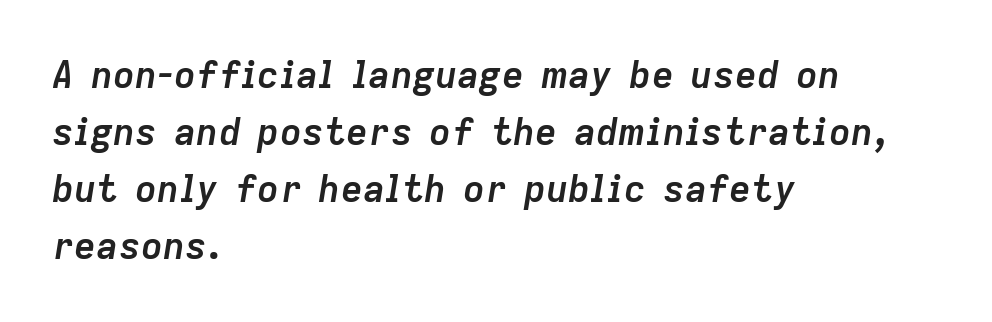
Q: Is the text bold? A: Yes.
Q: Is the text italic (slanted)? A: Yes, it leans right by about 9 degrees.
Q: Is the text underlined? A: No.
Q: How is the paragraph aligned? A: Left-aligned.
Q: Is the spacing between letters normal or unusually wide? A: Normal.
Q: Is the spacing between lines tight, normal or loose? A: Normal.
Q: Width (condensed, normal, or wide)? A: Normal.
Q: Stroke contrast? A: Low.
Q: x-height? A: Medium.
Q: Monospaced? A: No.
